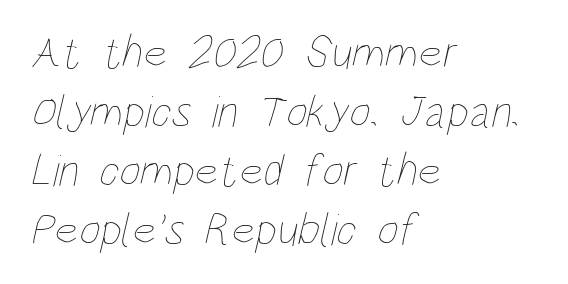
Q: Is the text bold? A: No.
Q: Is the text underlined? A: No.
Q: How is the paragraph aligned? A: Left-aligned.
Q: Is the spacing between letters normal or unusually wide? A: Normal.
Q: Is the spacing between lines tight, normal or loose? A: Normal.
Q: Width (condensed, normal, or wide)? A: Condensed.
Q: Stroke contrast? A: Low.
Q: x-height? A: Large.
Q: Monospaced? A: No.
